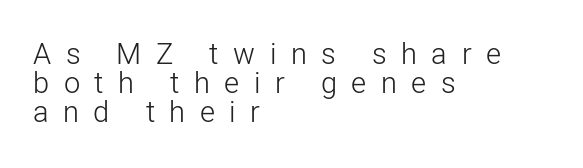
One glance says dense: line gaps are narrower than usual. Type style note: lacks serifs. Vertical stems look standard width or narrower in stroke. The rendering uses natural spacing where letterforms have individual widths. Anything drawn beneath the words? Only blank space.
